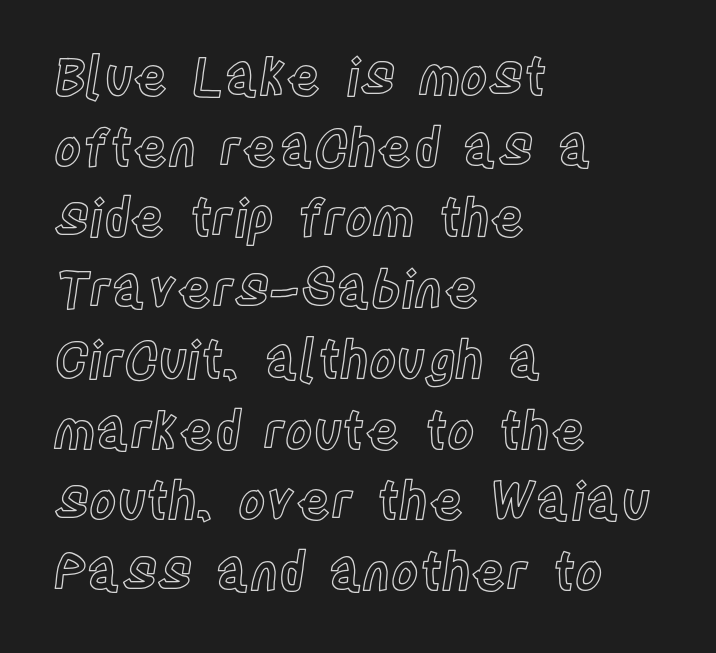
The image shows 52 px condensed type; set left-aligned, normal line spacing (1.36x), normal letter spacing, not underlined; a large x-height.
